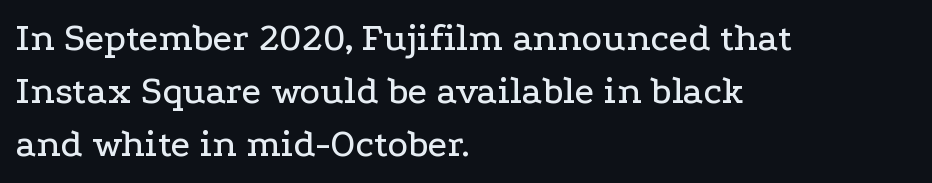
{"serif": "yes", "italic": "no", "width": "wide", "stroke_contrast": "low", "x_height": "medium", "monospaced": "no", "underline": "no", "align": "left", "line_spacing": "normal", "line_spacing_ratio": 1.36, "letter_spacing": "normal", "letter_spacing_em": 0.0, "glyph_px": 39}
